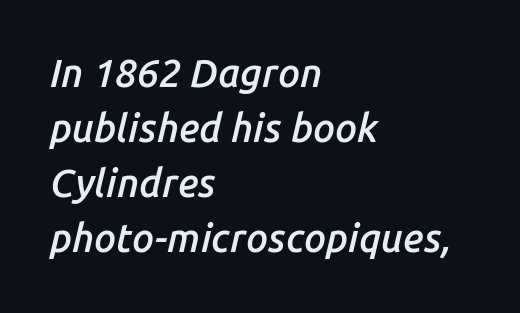
This is moderately heavy type, rendered in semibold. Nobody drew a line under any word here. Rows of type keep a routine distance in the vertical direction. The paragraph has a hard left edge and a soft right edge. Tall strokes in this sample are angled rather than plumb. Glyph-to-glyph distance matches everyday printed text.
